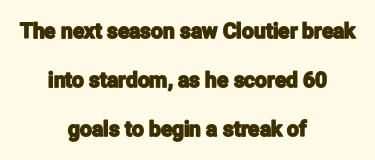
{"italic": "no", "underline": "no", "align": "center", "line_spacing": "loose", "line_spacing_ratio": 2.33, "letter_spacing": "normal", "letter_spacing_em": 0.0, "glyph_px": 21}
